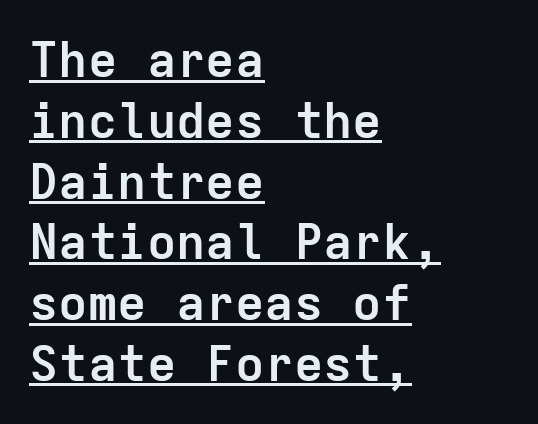
The image shows 49 px semibold sans-serif type, upright, monospaced; set left-aligned, line spacing 1.24x, normal letter spacing, underlined; low stroke contrast and a medium x-height.
